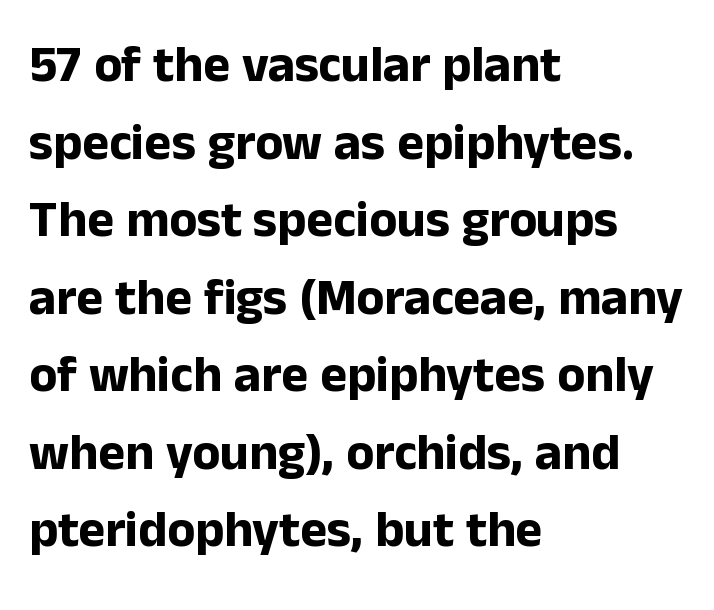
{"serif": "no", "italic": "no", "bold": "yes", "weight": "bold", "width": "normal", "stroke_contrast": "low", "x_height": "medium", "monospaced": "no", "underline": "no", "align": "left", "line_spacing": "normal", "line_spacing_ratio": 1.52, "letter_spacing": "normal", "letter_spacing_em": 0.0, "glyph_px": 51}
